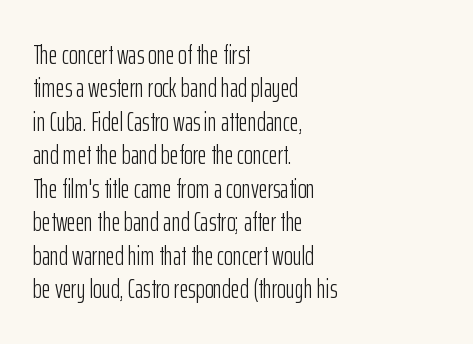
{"italic": "no", "bold": "no", "underline": "no", "align": "left", "line_spacing_ratio": 1.24, "letter_spacing": "normal", "letter_spacing_em": 0.0, "glyph_px": 27}
